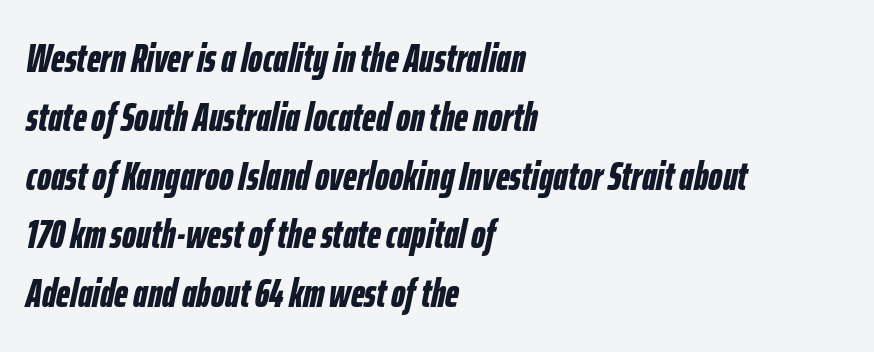
Descenders hang freely into open space. Summary of weight: heavy, a full bold. These lines were composed using italics. One glance says typical: line gaps are just what's usual. Each letter keeps its own natural width here, so spacing adapts to shape.
